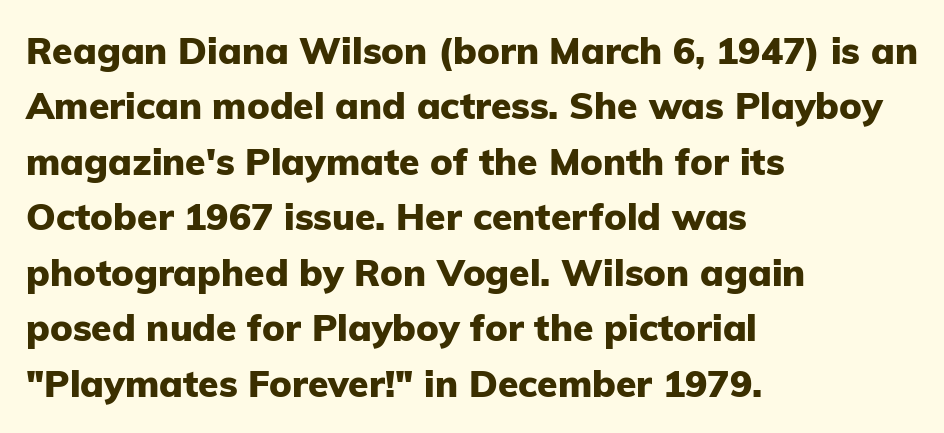
The image shows 37 px heavy sans-serif type, upright; set left-aligned, normal line spacing (1.5x), normal letter spacing, not underlined; low stroke contrast and a medium x-height.
